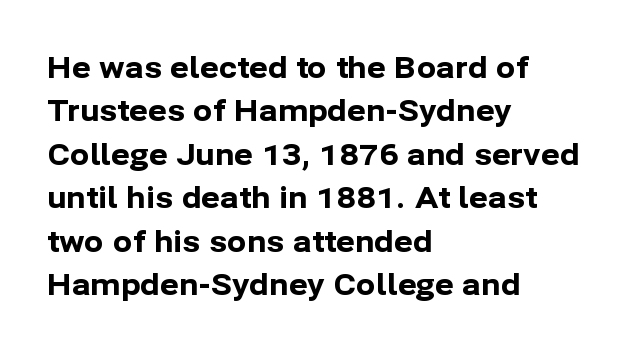
{"serif": "no", "italic": "no", "bold": "yes", "weight": "bold", "width": "normal", "stroke_contrast": "low", "x_height": "medium", "monospaced": "no", "underline": "no", "align": "left", "line_spacing": "normal", "line_spacing_ratio": 1.5, "letter_spacing": "normal", "letter_spacing_em": 0.0, "glyph_px": 29}
